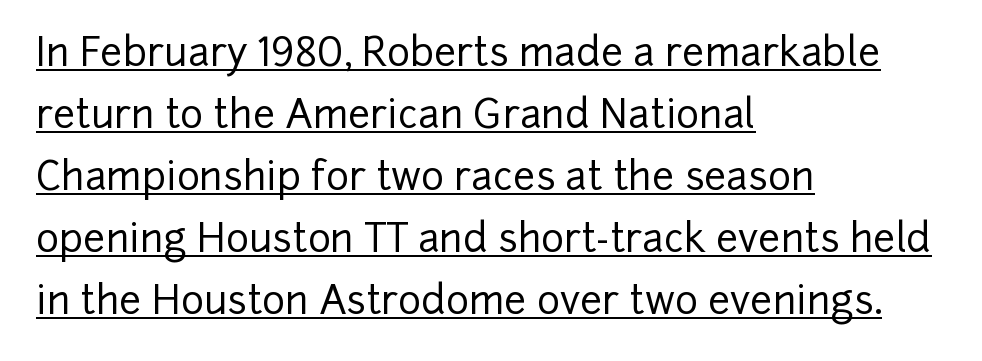
{"serif": "no", "italic": "no", "width": "normal", "stroke_contrast": "low", "x_height": "medium", "monospaced": "no", "underline": "yes", "align": "left", "line_spacing": "normal", "line_spacing_ratio": 1.59, "letter_spacing": "normal", "letter_spacing_em": 0.0, "glyph_px": 39}
